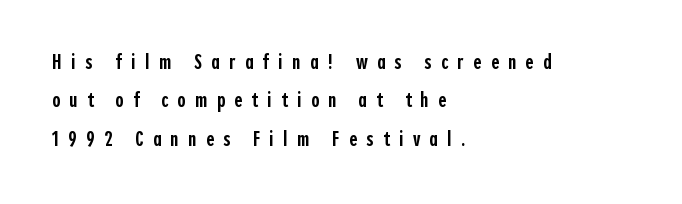
Q: Is the text bold? A: Semi-bold.
Q: Is the text italic (slanted)? A: No, it is upright.
Q: Is the text underlined? A: No.
Q: How is the paragraph aligned? A: Left-aligned.
Q: Is the spacing between letters normal or unusually wide? A: Unusually wide.
